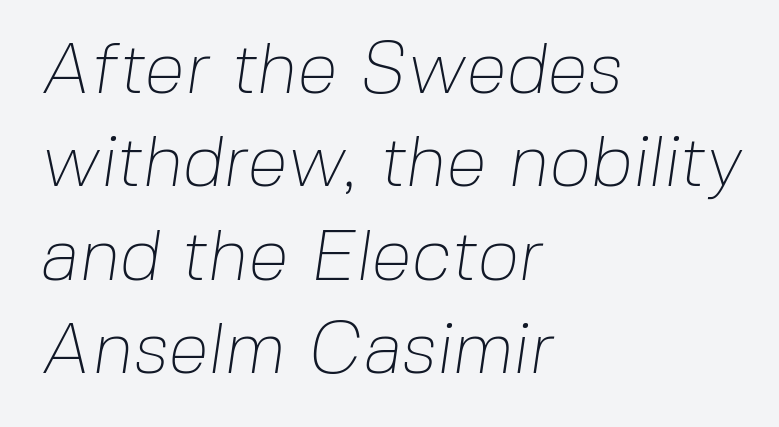
Regular leading. Spacing between characters is what you'd get straight out of the box. Looks like regular typesetting: each glyph gets only the width it needs. No letter is thick-stroked: the sample isn't bold.
